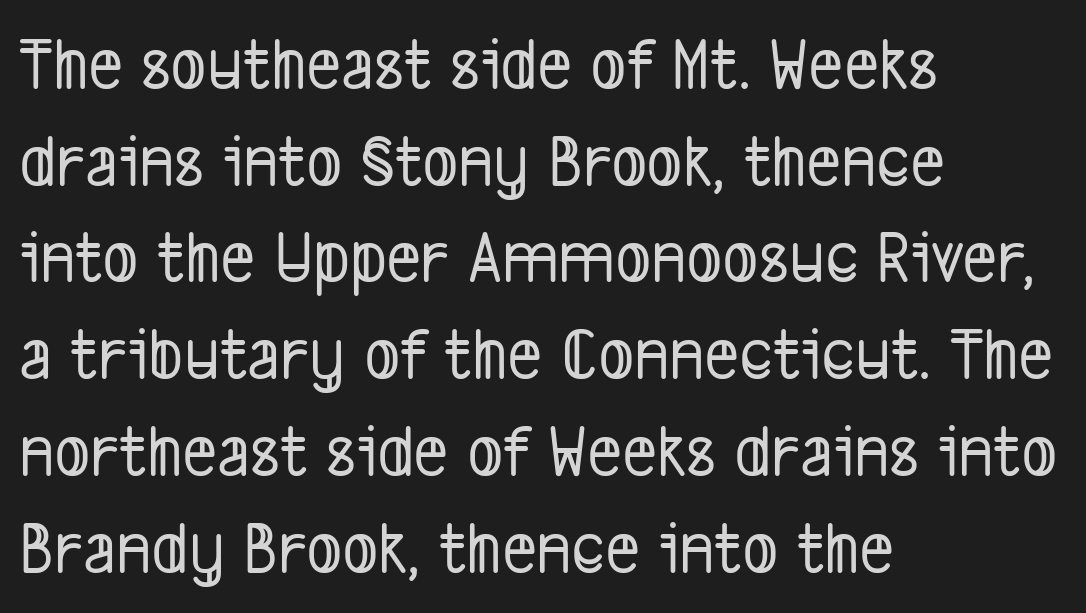
The image shows 75 px condensed sans-serif type; set left-aligned, normal line spacing (1.29x), normal letter spacing, not underlined; low stroke contrast and a medium x-height.
